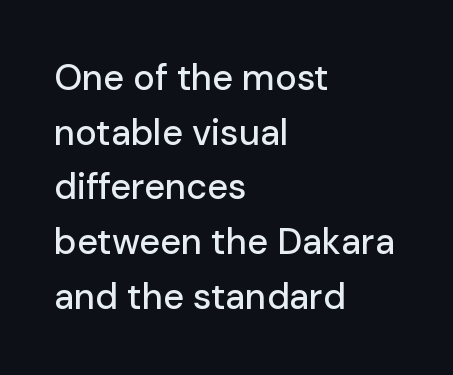
Q: Is the text italic (slanted)? A: No, it is upright.
Q: Is the typeface a serif or a sans-serif typeface? A: Sans-serif.
Q: Is the text underlined? A: No.
Q: How is the paragraph aligned? A: Left-aligned.
Q: Is the spacing between letters normal or unusually wide? A: Normal.
Q: Is the spacing between lines tight, normal or loose? A: Normal.
Q: Width (condensed, normal, or wide)? A: Normal.
Q: Stroke contrast? A: Low.
Q: x-height? A: Medium.
Q: Monospaced? A: No.
